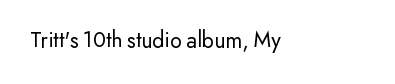
Q: Is the text bold? A: No.
Q: Is the text italic (slanted)? A: No, it is upright.
Q: Is the text underlined? A: No.
Q: How is the paragraph aligned? A: Left-aligned.
Q: Is the spacing between letters normal or unusually wide? A: Normal.
